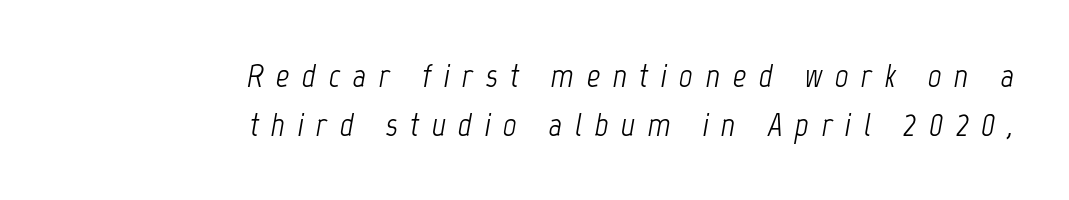
The image shows 33 px light, condensed type, italic (leaning right); set right-aligned, normal line spacing (1.47x), unusually wide letter spacing (+0.38 em), not underlined; low stroke contrast and a medium x-height.
